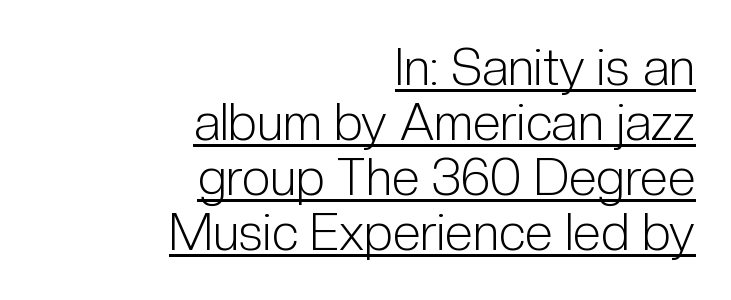
{"serif": "no", "italic": "no", "bold": "no", "weight": "light", "width": "condensed", "stroke_contrast": "low", "x_height": "medium", "monospaced": "no", "underline": "yes", "align": "right", "line_spacing": "tight", "line_spacing_ratio": 1.08, "letter_spacing": "normal", "letter_spacing_em": 0.0, "glyph_px": 51}
